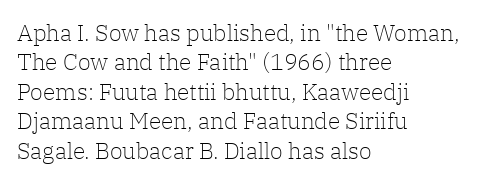
Q: Is the text bold? A: No.
Q: Is the text italic (slanted)? A: No, it is upright.
Q: Is the text underlined? A: No.
Q: How is the paragraph aligned? A: Left-aligned.
Q: Is the spacing between letters normal or unusually wide? A: Normal.
Q: Is the spacing between lines tight, normal or loose? A: Normal.
